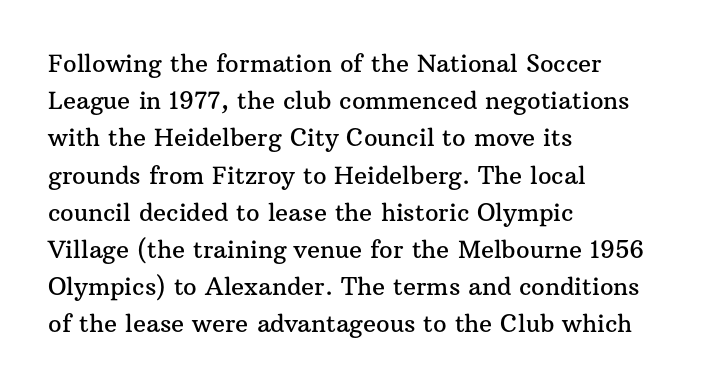
{"italic": "no", "underline": "no", "align": "left", "line_spacing": "normal", "line_spacing_ratio": 1.55, "letter_spacing": "normal", "letter_spacing_em": 0.0, "glyph_px": 24}
